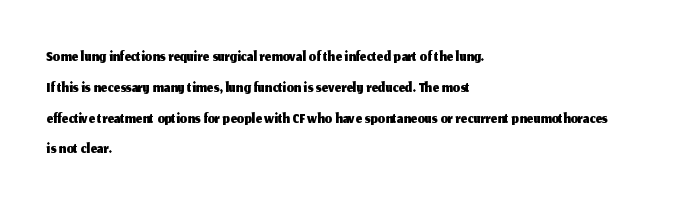
The image shows 23 px text type, upright; set left-aligned, normal line spacing (1.34x), normal letter spacing, not underlined.
